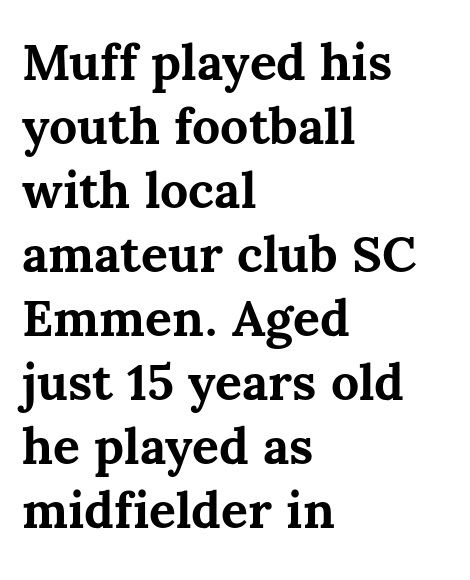
The image shows 50 px bold type, upright; set left-aligned, normal line spacing (1.28x), normal letter spacing, not underlined; medium stroke contrast and a medium x-height.
